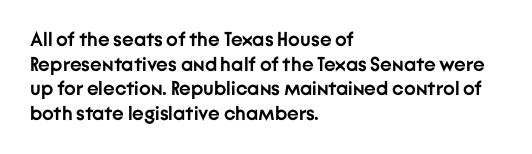
Q: Is the text bold? A: Yes.
Q: Is the text italic (slanted)? A: No, it is upright.
Q: Is the text underlined? A: No.
Q: How is the paragraph aligned? A: Left-aligned.
Q: Is the spacing between letters normal or unusually wide? A: Normal.
